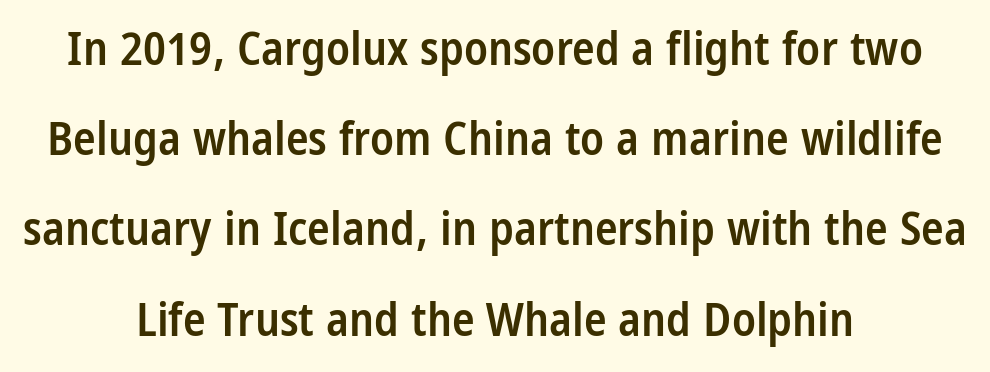
Q: Is the text bold? A: Semi-bold.
Q: Is the text italic (slanted)? A: No, it is upright.
Q: Is the typeface a serif or a sans-serif typeface? A: Sans-serif.
Q: Is the text underlined? A: No.
Q: How is the paragraph aligned? A: Centered.
Q: Is the spacing between letters normal or unusually wide? A: Normal.
Q: Is the spacing between lines tight, normal or loose? A: Loose.
Q: Width (condensed, normal, or wide)? A: Condensed.
Q: Stroke contrast? A: Low.
Q: x-height? A: Large.
Q: Monospaced? A: No.
